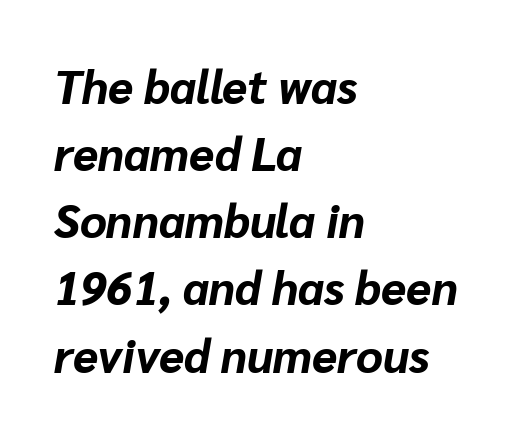
Q: Is the text bold? A: Yes.
Q: Is the text italic (slanted)? A: Yes, it leans right by about 10 degrees.
Q: Is the text underlined? A: No.
Q: How is the paragraph aligned? A: Left-aligned.
Q: Is the spacing between letters normal or unusually wide? A: Normal.
Q: Is the spacing between lines tight, normal or loose? A: Normal.
Q: Width (condensed, normal, or wide)? A: Normal.
Q: Stroke contrast? A: Low.
Q: x-height? A: Medium.
Q: Monospaced? A: No.
